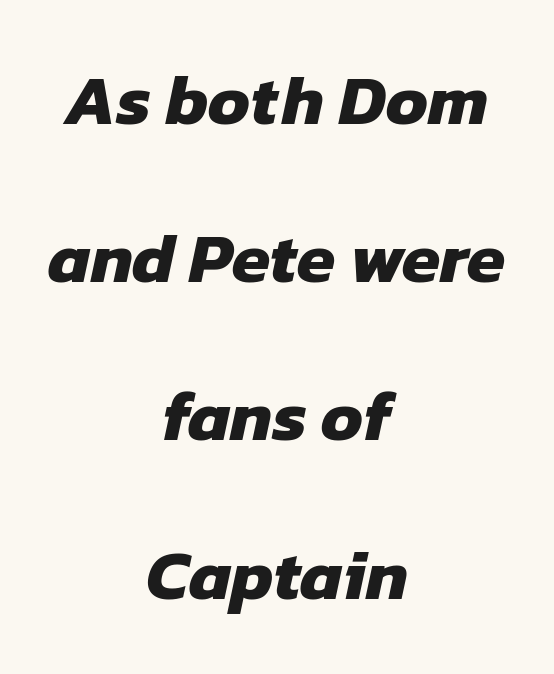
The rag falls on both sides of this text block equally. Between one letter and the next there's only the usual sliver of space. Quick note: interline space is abundant. Spacing verdict: proportional, widths tailored to each character. Check the space under the baseline: it is left empty. Is the type bold? Yes — the strokes are clearly thick and heavy.
